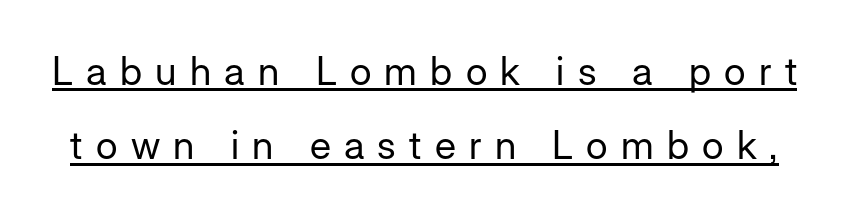
Q: Is the text bold? A: No.
Q: Is the text italic (slanted)? A: No, it is upright.
Q: Is the typeface a serif or a sans-serif typeface? A: Sans-serif.
Q: Is the text underlined? A: Yes.
Q: Is the spacing between letters normal or unusually wide? A: Unusually wide.
Q: Is the spacing between lines tight, normal or loose? A: Loose.
Q: Width (condensed, normal, or wide)? A: Normal.
Q: Stroke contrast? A: Low.
Q: x-height? A: Medium.
Q: Monospaced? A: No.
